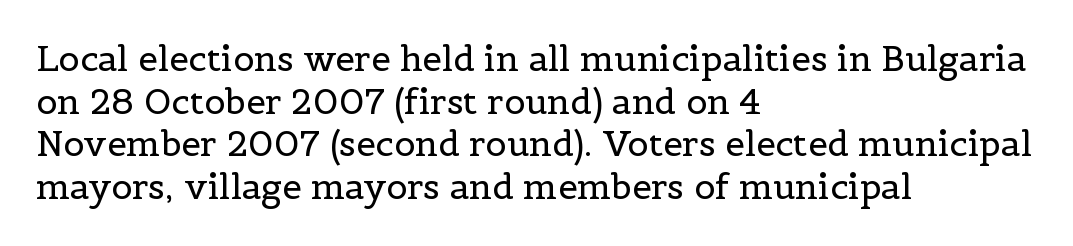
In terms of letterspacing, this is plain default setting. Small tapered or slab feet sit at the stroke ends, so this counts as serif. Do the characters align in a grid? No, the font is proportional. Decoration check: the copy has no underline. The weight would be labelled regular, book, light, or lighter still.
